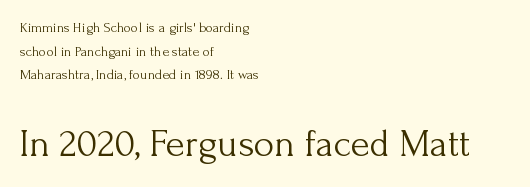
Beneath every word, the page is bare. Each line starts at the same left margin while the right side varies. The space between consecutive lines is moderate. A typesetter would label this face a serif. The letters look calm and open, with moderate or lighter stems.
